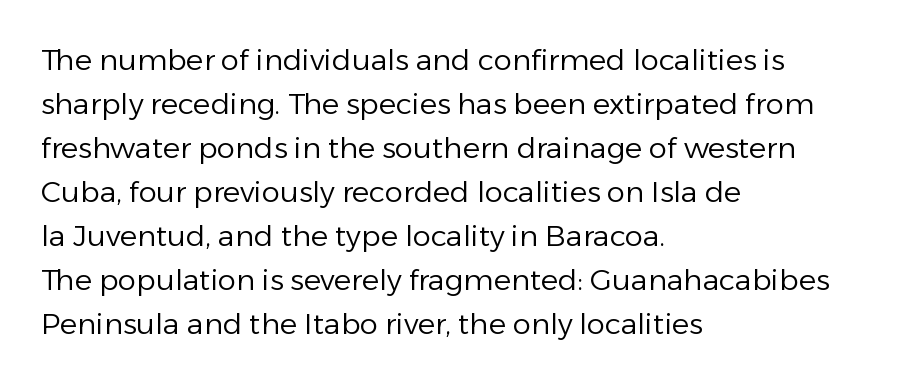
Q: Is the text bold? A: No.
Q: Is the text italic (slanted)? A: No, it is upright.
Q: Is the typeface a serif or a sans-serif typeface? A: Sans-serif.
Q: Is the text underlined? A: No.
Q: How is the paragraph aligned? A: Left-aligned.
Q: Is the spacing between letters normal or unusually wide? A: Normal.
Q: Is the spacing between lines tight, normal or loose? A: Normal.
Q: Width (condensed, normal, or wide)? A: Normal.
Q: Stroke contrast? A: Low.
Q: x-height? A: Medium.
Q: Monospaced? A: No.
